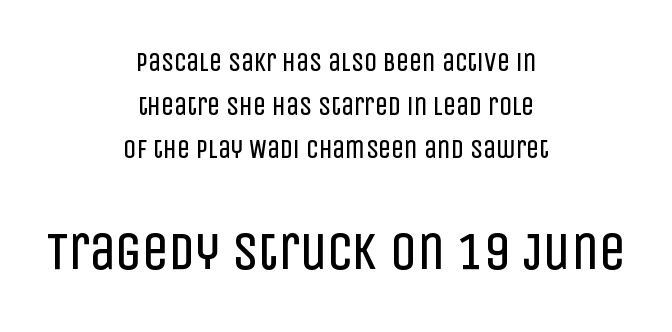
Notice how the passage keeps no hard edge, just a central spine. Serif or sans? Sans — the stroke terminals are bare. Each letter keeps its own natural width here, so spacing adapts to shape. Caption: standard tracking, unaltered. Notice how descenders clear the ascenders below comfortably — that's standard leading. Is the type heavy? It reads as light-to-regular instead.
